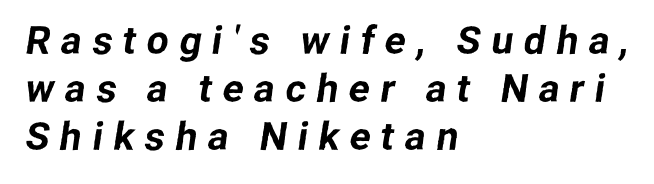
{"serif": "no", "width": "normal", "stroke_contrast": "low", "x_height": "medium", "monospaced": "no", "underline": "no", "align": "left", "line_spacing_ratio": 1.23, "letter_spacing": "wide", "letter_spacing_em": 0.27, "glyph_px": 39}
